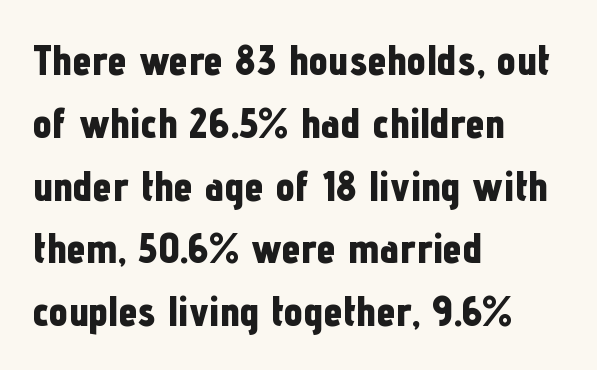
Q: Is the text bold? A: Yes.
Q: Is the text italic (slanted)? A: No, it is upright.
Q: Is the typeface a serif or a sans-serif typeface? A: Sans-serif.
Q: Is the text underlined? A: No.
Q: How is the paragraph aligned? A: Left-aligned.
Q: Is the spacing between letters normal or unusually wide? A: Normal.
Q: Is the spacing between lines tight, normal or loose? A: Normal.
Q: Width (condensed, normal, or wide)? A: Condensed.
Q: Stroke contrast? A: Low.
Q: x-height? A: Medium.
Q: Monospaced? A: No.
